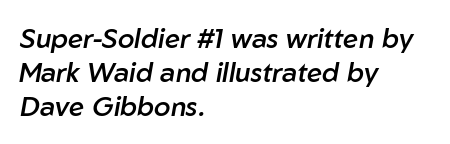
{"italic": "yes", "lean": "right", "slant_degrees": 10, "bold": "semi", "underline": "no", "align": "left", "line_spacing": "normal", "line_spacing_ratio": 1.26, "letter_spacing": "normal", "letter_spacing_em": 0.0, "glyph_px": 27}
